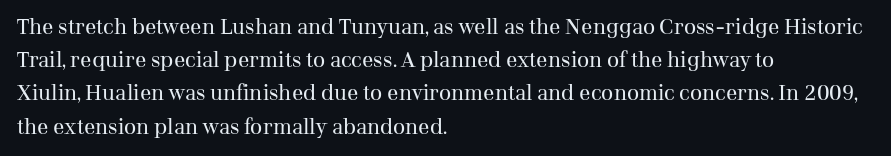
The face looks like a standard text weight, possibly lighter. Short and long lines alike share a common starting point at left. Vertically, the passage feels balanced, rows spaced as you'd expect. A bare baseline throughout the passage. Here the glyphs are tracked normally, forming tight word shapes.
